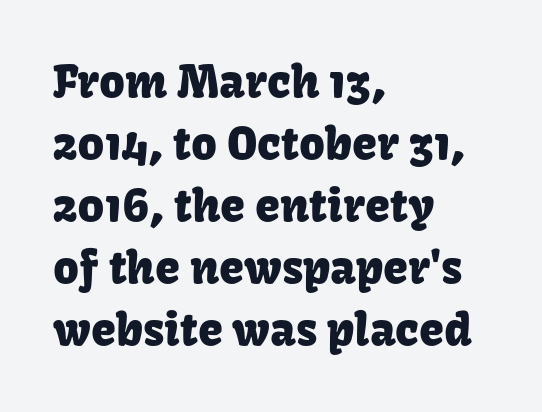
Q: Is the text italic (slanted)? A: No, it is upright.
Q: Is the typeface a serif or a sans-serif typeface? A: Sans-serif.
Q: Is the text underlined? A: No.
Q: How is the paragraph aligned? A: Left-aligned.
Q: Is the spacing between letters normal or unusually wide? A: Normal.
Q: Is the spacing between lines tight, normal or loose? A: Normal.
Q: Width (condensed, normal, or wide)? A: Normal.
Q: Stroke contrast? A: Low.
Q: x-height? A: Medium.
Q: Monospaced? A: No.
